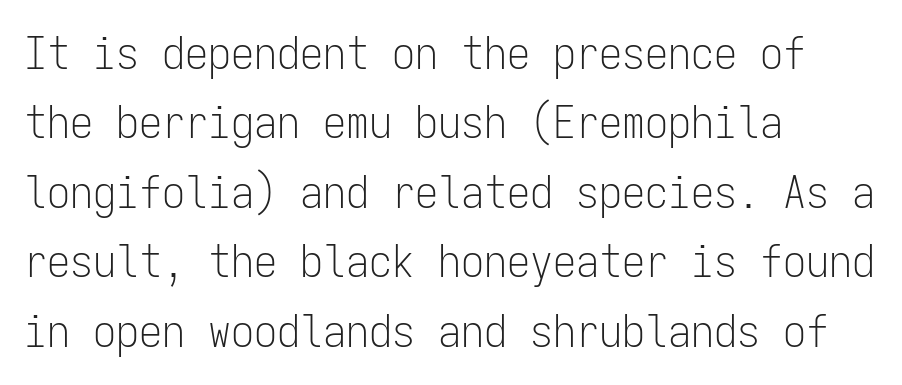
The image shows 46 px light, condensed sans-serif type, upright, monospaced; set left-aligned, normal line spacing (1.51x), normal letter spacing, not underlined; low stroke contrast and a medium x-height.
